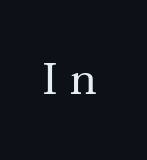
{"serif": "yes", "italic": "no", "bold": "no", "weight": "regular", "width": "normal", "stroke_contrast": "medium", "x_height": "medium", "monospaced": "no", "underline": "no", "letter_spacing": "wide", "letter_spacing_em": 0.31, "glyph_px": 43}
